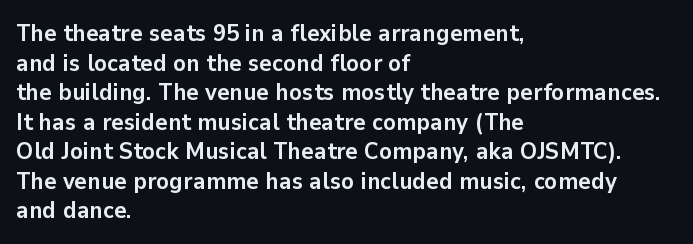
Q: Is the text bold? A: Yes.
Q: Is the text italic (slanted)? A: No, it is upright.
Q: Is the text underlined? A: No.
Q: How is the paragraph aligned? A: Left-aligned.
Q: Is the spacing between letters normal or unusually wide? A: Normal.
